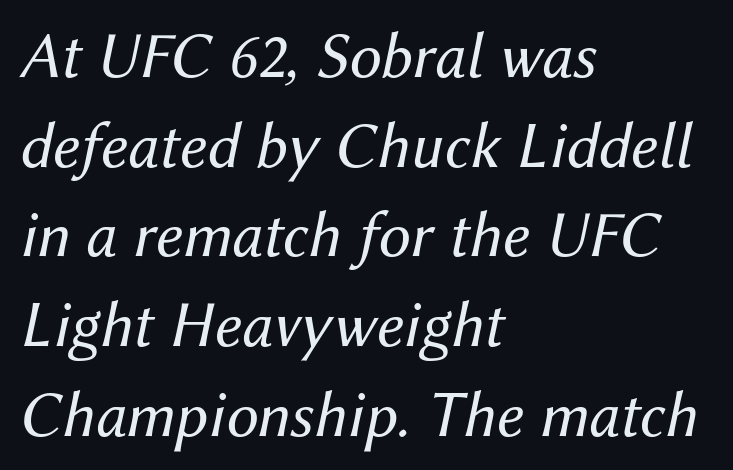
You can tell it's italic because the verticals aren't actually vertical. The paragraph has a hard left edge and a soft right edge. The gap between lines stays unmarked. The typesetting does not lean heavy: it is not bold. Short note: letters normally spaced. Each new line begins a customary step beneath the previous one.
